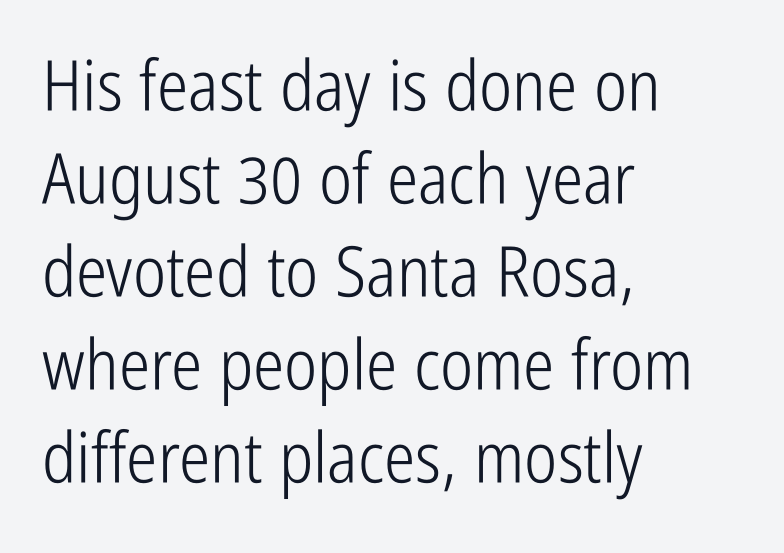
Q: Is the text bold? A: No.
Q: Is the text italic (slanted)? A: No, it is upright.
Q: Is the typeface a serif or a sans-serif typeface? A: Sans-serif.
Q: Is the text underlined? A: No.
Q: How is the paragraph aligned? A: Left-aligned.
Q: Is the spacing between letters normal or unusually wide? A: Normal.
Q: Is the spacing between lines tight, normal or loose? A: Normal.
Q: Width (condensed, normal, or wide)? A: Condensed.
Q: Stroke contrast? A: Low.
Q: x-height? A: Medium.
Q: Monospaced? A: No.
